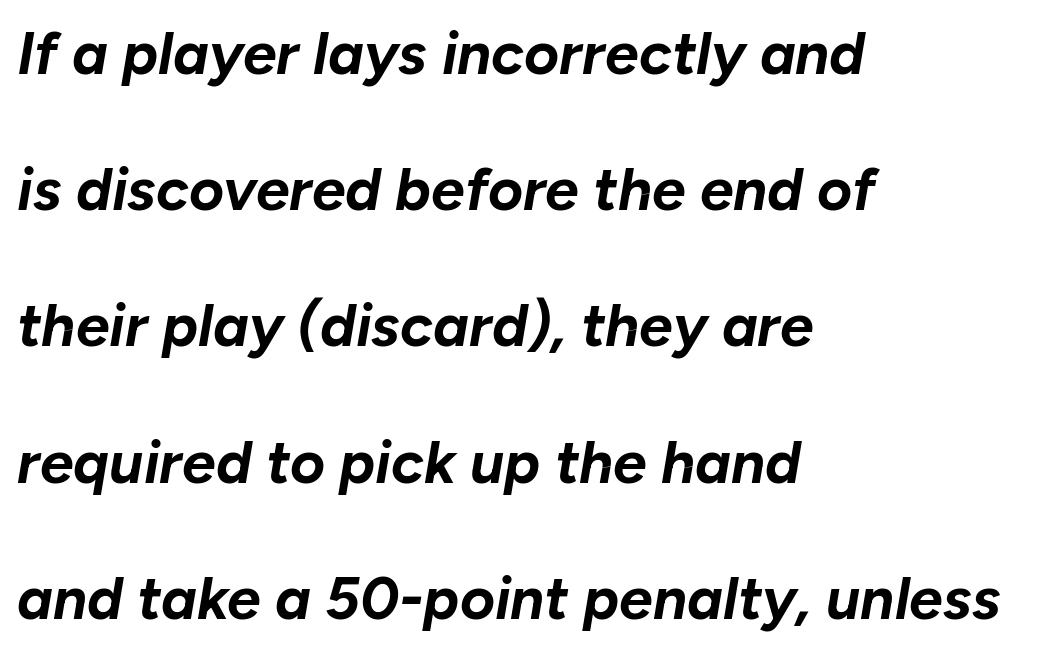
{"italic": "yes", "lean": "right", "slant_degrees": 10, "bold": "yes", "weight": "bold", "width": "normal", "stroke_contrast": "low", "x_height": "medium", "monospaced": "no", "underline": "no", "align": "left", "line_spacing": "loose", "line_spacing_ratio": 2.27, "letter_spacing": "normal", "letter_spacing_em": 0.0, "glyph_px": 60}
